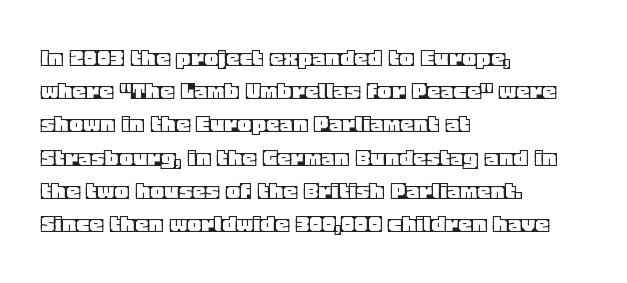
Q: Is the text italic (slanted)? A: No, it is upright.
Q: Is the text underlined? A: No.
Q: How is the paragraph aligned? A: Left-aligned.
Q: Is the spacing between letters normal or unusually wide? A: Normal.
